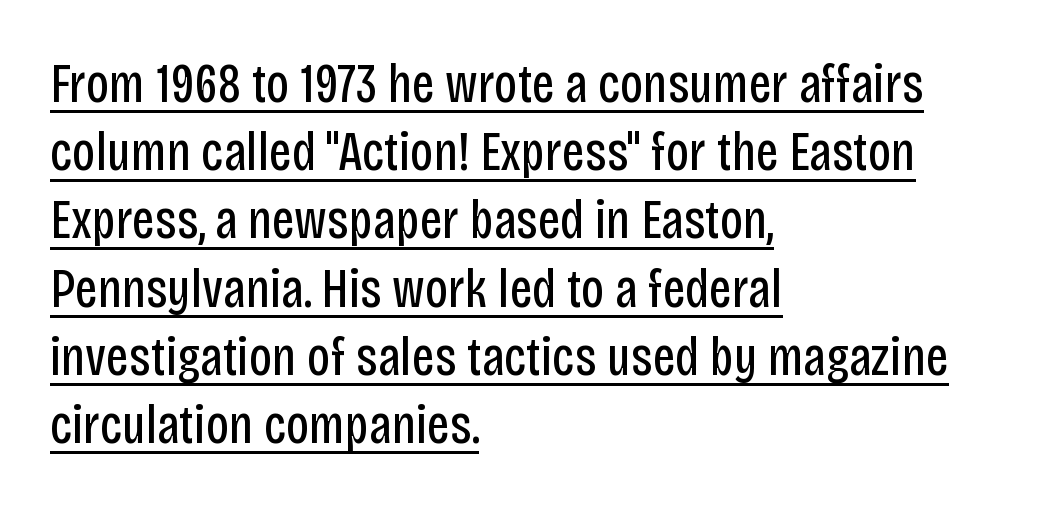
Q: Is the text bold? A: No.
Q: Is the text italic (slanted)? A: No, it is upright.
Q: Is the typeface a serif or a sans-serif typeface? A: Sans-serif.
Q: Is the text underlined? A: Yes.
Q: How is the paragraph aligned? A: Left-aligned.
Q: Is the spacing between letters normal or unusually wide? A: Normal.
Q: Width (condensed, normal, or wide)? A: Condensed.
Q: Stroke contrast? A: Low.
Q: x-height? A: Large.
Q: Monospaced? A: No.
